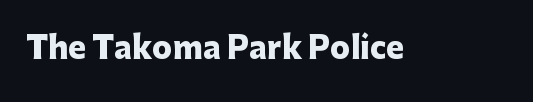
The image shows 30 px heavy sans-serif type, upright; set normal letter spacing, not underlined; low stroke contrast and a medium x-height.
